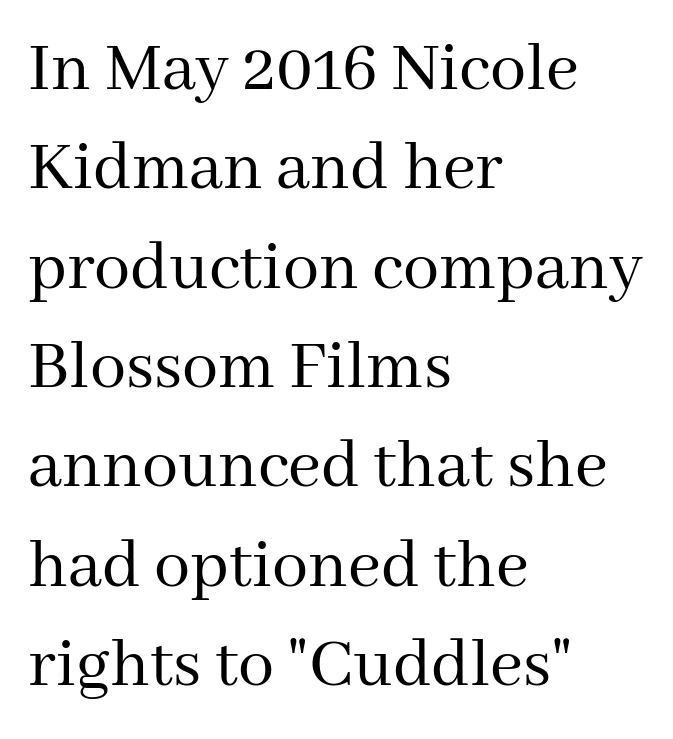
Q: Is the text bold? A: No.
Q: Is the text italic (slanted)? A: No, it is upright.
Q: Is the typeface a serif or a sans-serif typeface? A: Serif.
Q: Is the text underlined? A: No.
Q: How is the paragraph aligned? A: Left-aligned.
Q: Is the spacing between letters normal or unusually wide? A: Normal.
Q: Is the spacing between lines tight, normal or loose? A: Normal.
Q: Width (condensed, normal, or wide)? A: Normal.
Q: Stroke contrast? A: Medium.
Q: x-height? A: Medium.
Q: Monospaced? A: No.
